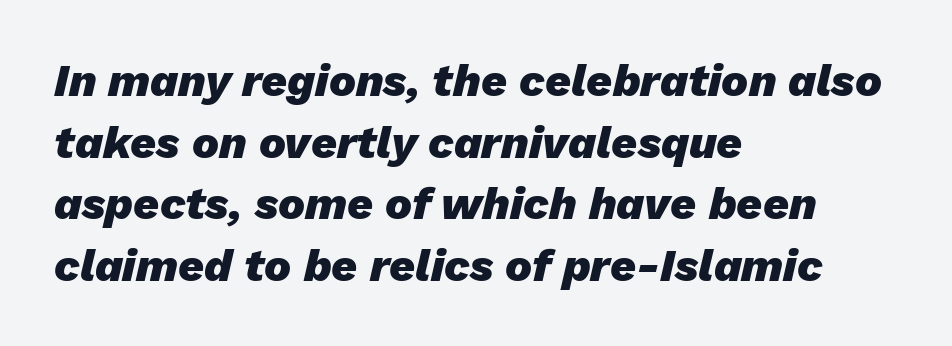
A typesetter would call this proportional, since set widths differ per character. Type without underlining. The face used here has a pronounced slope to its letters. Between one letter and the next there's only the usual sliver of space.
